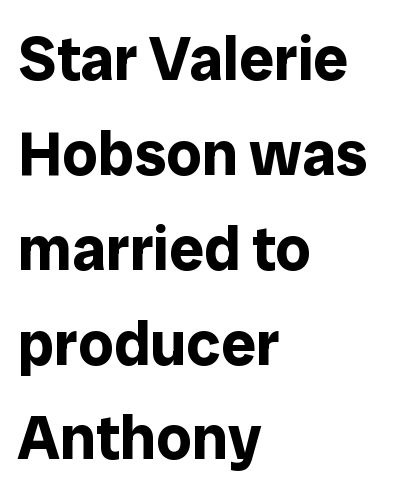
Does the copy run flush right? No — it runs flush left. Regarding leading, the lines here are spaced in the standard way. In terms of letterform style, serifs are entirely absent. When letters stand straight like this, we call the style roman or upright. The space directly below the letters is spotless.
